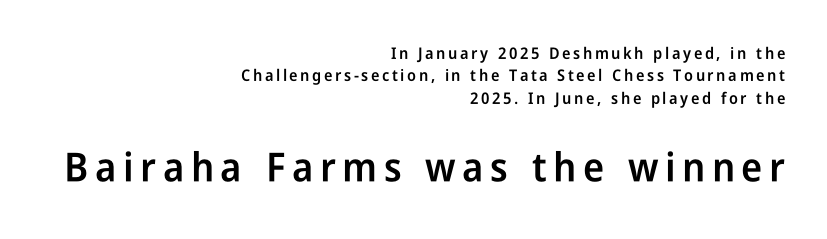
Reading top to bottom, the characters get bigger at the block break. These lines are rendered in a variable-pitch font. Where is the straight margin? On the right. This is roman type, the default non-slanted kind.
